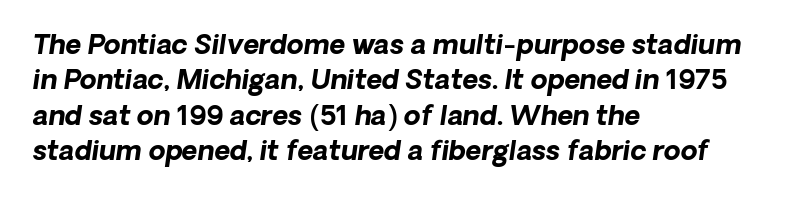
{"italic": "yes", "lean": "right", "slant_degrees": 8, "bold": "yes", "underline": "no", "align": "left", "line_spacing": "normal", "line_spacing_ratio": 1.31, "letter_spacing": "normal", "letter_spacing_em": 0.0, "glyph_px": 27}
